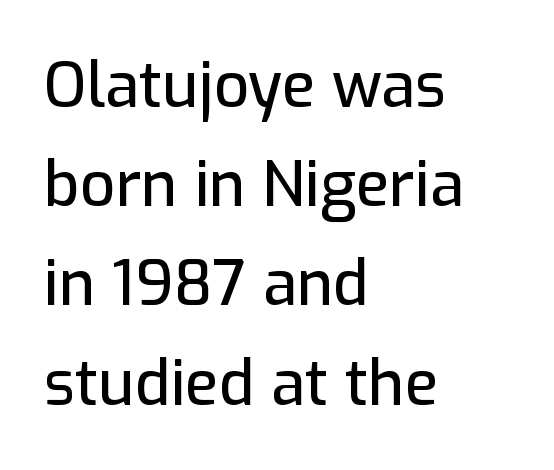
The image shows 62 px sans-serif type, upright; set left-aligned, normal line spacing (1.6x), normal letter spacing, not underlined; low stroke contrast and a medium x-height.
